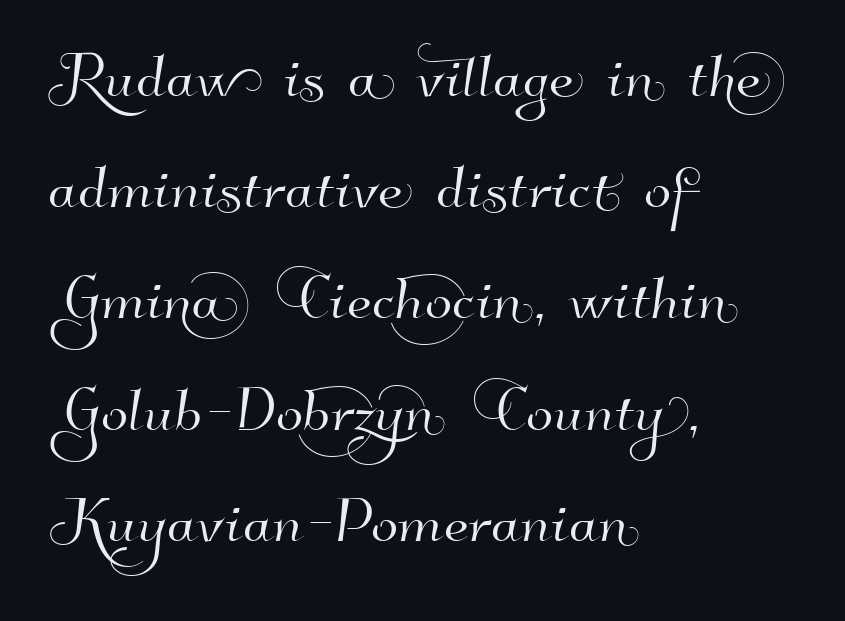
How are the letters spaced? Ordinarily, with no added tracking. Font category for this specimen: sans-serif. Summary of vertical rhythm: regular, with standard interline spacing. The passage is arranged the way most books set body copy — flush left. Beneath every word, the page is bare.
